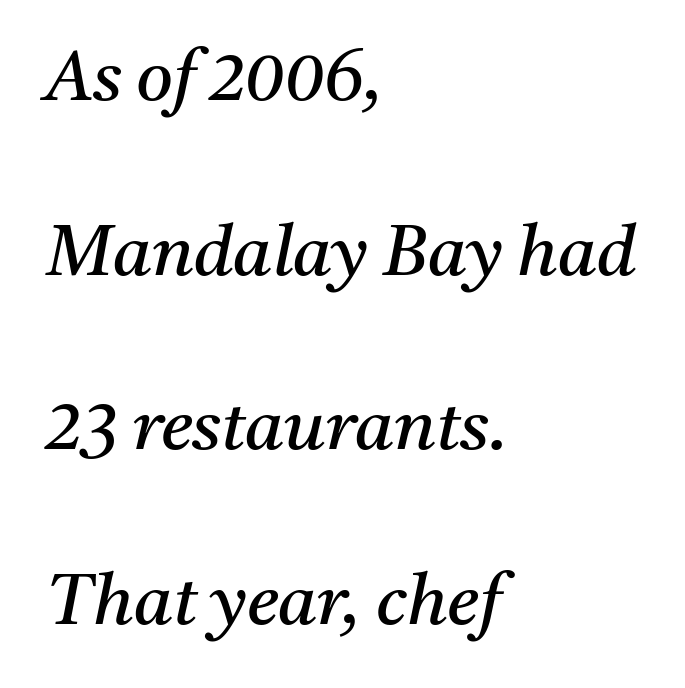
Is the letter spacing exaggerated? No — it looks like the ordinary default. The letters advance in unequal steps, a hallmark of proportional type. Counters stay open thanks to moderate or lighter strokes. A typesetter would call this leading open, well beyond the default. A classic flush-left, rag-right setting is used for this passage. Descenders hang freely into open space.
